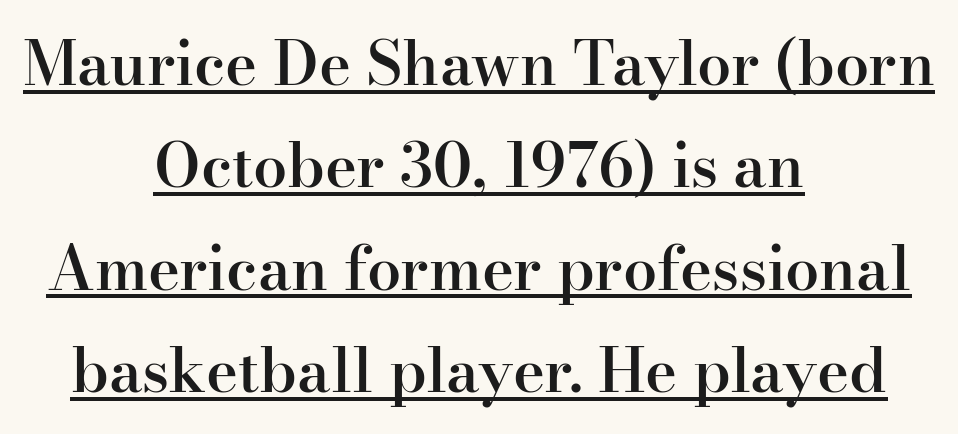
The rendering uses a semibold face; strokes are thickened but not to full bold. Each word holds together tightly as a unit, with standard inter-letter gaps. Casual observation: everything's sitting right in the middle. The passage shown stacks its lines at a standard gap.
